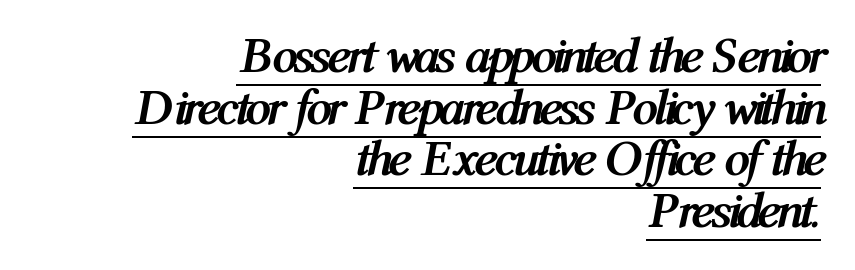
The glyphs are accompanied by a horizontal stroke just below them. Students, this is bold: see how much ink each stroke carries. Reading down the column, the eye jumps only a short way to each next line. The whole block is typeset with a tilt. Visually the block forms a straight wall on the right and a jagged coastline on the left. Note the varied advance widths — an 'i' is clearly narrower than an 'm'.
